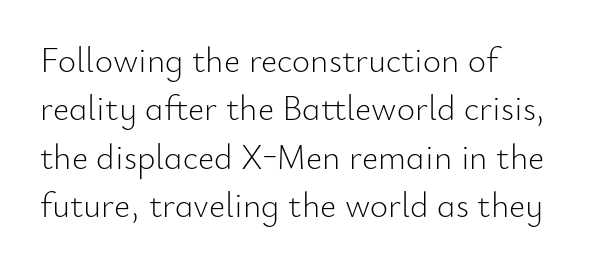
The image shows 35 px light sans-serif type, upright; set left-aligned, normal line spacing (1.38x), normal letter spacing, not underlined; low stroke contrast and a small x-height.
